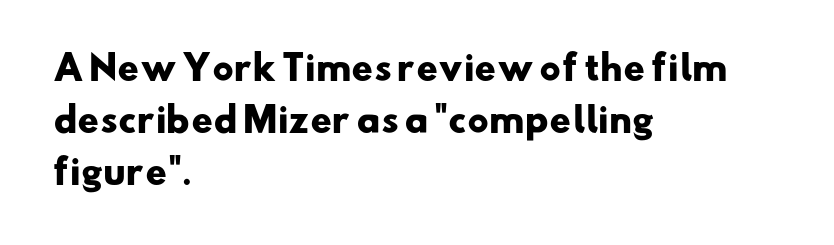
The image shows 33 px heavy, wide sans-serif type; set left-aligned, normal line spacing (1.58x), normal letter spacing, not underlined; low stroke contrast and a small x-height.
